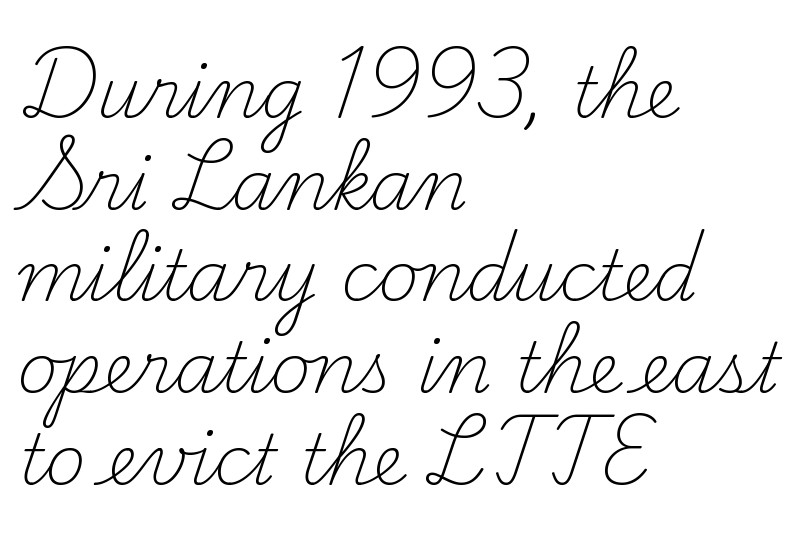
The image shows 70 px light type; set left-aligned, normal line spacing (1.31x), normal letter spacing, not underlined; medium stroke contrast and a small x-height.
